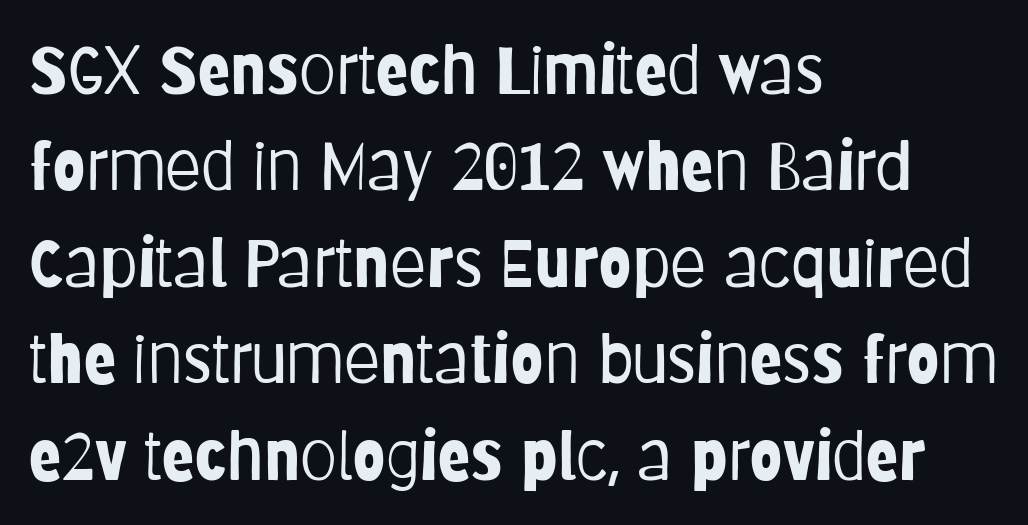
Q: Is the text bold? A: No.
Q: Is the text italic (slanted)? A: No, it is upright.
Q: Is the typeface a serif or a sans-serif typeface? A: Sans-serif.
Q: Is the text underlined? A: No.
Q: How is the paragraph aligned? A: Left-aligned.
Q: Is the spacing between letters normal or unusually wide? A: Normal.
Q: Is the spacing between lines tight, normal or loose? A: Normal.
Q: Width (condensed, normal, or wide)? A: Condensed.
Q: Stroke contrast? A: Low.
Q: x-height? A: Large.
Q: Monospaced? A: No.
